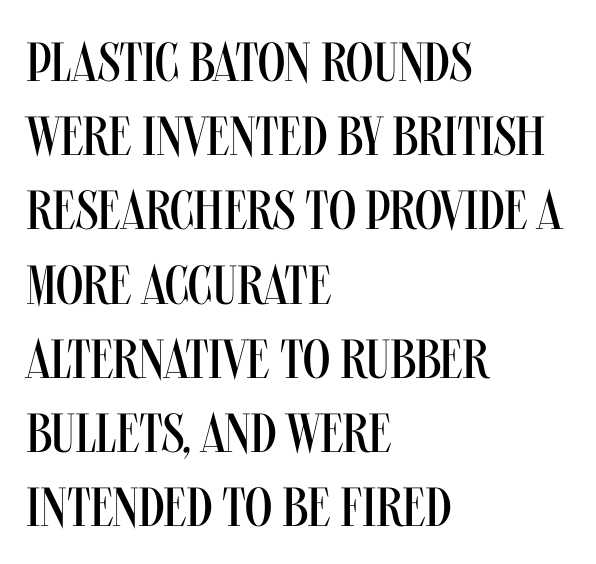
{"serif": "no", "italic": "no", "bold": "no", "weight": "regular", "width": "condensed", "stroke_contrast": "medium", "x_height": "large", "monospaced": "no", "underline": "no", "align": "left", "line_spacing": "normal", "line_spacing_ratio": 1.35, "letter_spacing": "normal", "letter_spacing_em": 0.0, "glyph_px": 55}
